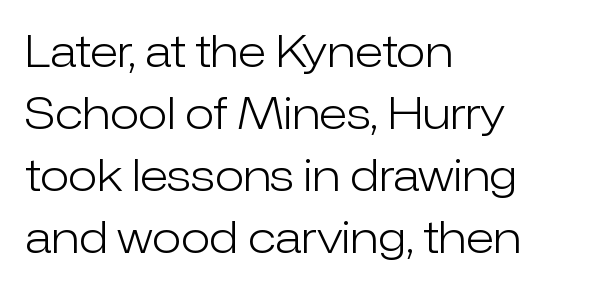
Q: Is the text bold? A: No.
Q: Is the text italic (slanted)? A: No, it is upright.
Q: Is the typeface a serif or a sans-serif typeface? A: Sans-serif.
Q: Is the text underlined? A: No.
Q: How is the paragraph aligned? A: Left-aligned.
Q: Is the spacing between letters normal or unusually wide? A: Normal.
Q: Is the spacing between lines tight, normal or loose? A: Normal.
Q: Width (condensed, normal, or wide)? A: Normal.
Q: Stroke contrast? A: Low.
Q: x-height? A: Medium.
Q: Monospaced? A: No.
